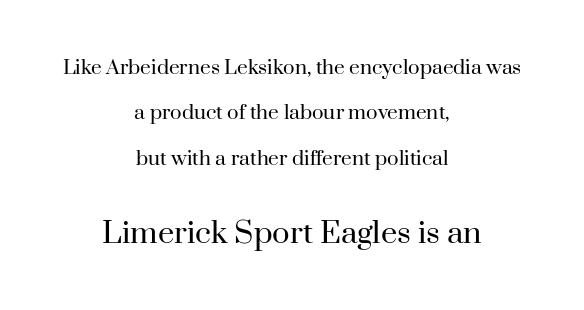
{"serif": "yes", "italic": "no", "bold": "no", "weight": "regular", "width": "normal", "stroke_contrast": "high", "x_height": "small", "monospaced": "no", "underline": "no", "align": "center", "line_spacing": "loose", "line_spacing_ratio": 2.39, "letter_spacing": "normal", "letter_spacing_em": 0.0, "larger_block": "second", "size_ratio": 1.53, "glyph_px": 29}
